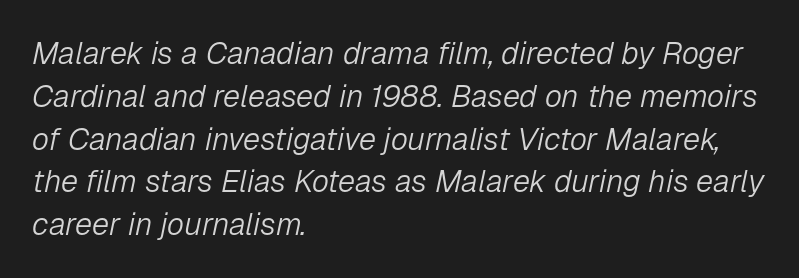
Normally led — the rows are evenly, conventionally spaced. Plain, unruled lines of type. Posture: slanted. If you drew a ruler down the left edge, every line would touch it. Compared with typical body copy, the letter spacing here is the same.
